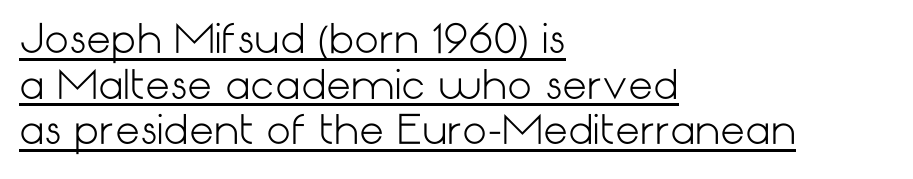
Q: Is the text bold? A: No.
Q: Is the text italic (slanted)? A: No, it is upright.
Q: Is the typeface a serif or a sans-serif typeface? A: Sans-serif.
Q: Is the text underlined? A: Yes.
Q: How is the paragraph aligned? A: Left-aligned.
Q: Is the spacing between letters normal or unusually wide? A: Normal.
Q: Width (condensed, normal, or wide)? A: Normal.
Q: Stroke contrast? A: Low.
Q: x-height? A: Medium.
